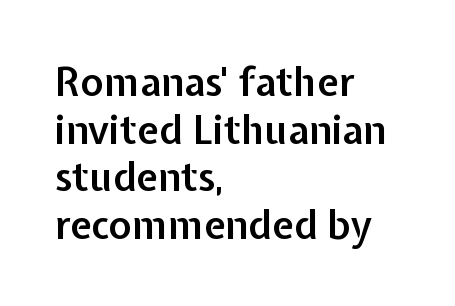
A somewhat darkened texture: the type is semibold rather than bold. The letters advance in unequal steps, a hallmark of proportional type. Notice how the passage keeps a crisp vertical edge on the left only. Students, note that the glyphs here touch the page at normal intervals. The font's upright variant was chosen for this text. Regarding serifs, this sample does without them.
